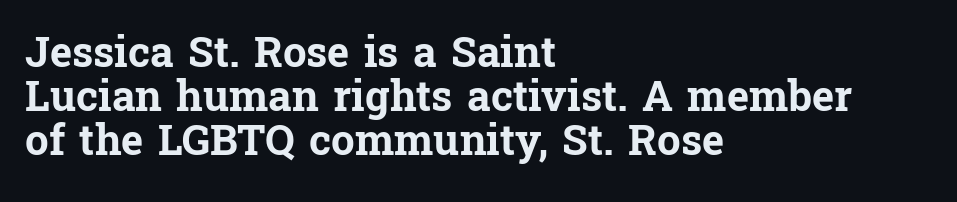
The rendering keeps characters at their native spacing. Very little white space separates one row of letters from the next. The passage shown is typed in a proportional face where columns would drift. Decoration check: the copy has no underline. Letterform terminals end in serifs throughout the passage.
